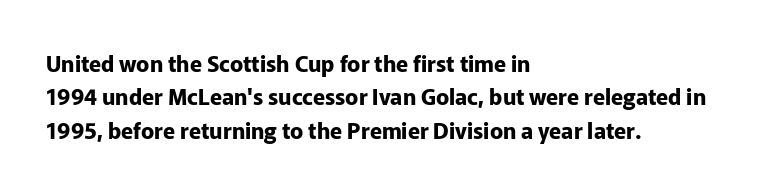
Q: Is the text bold? A: Yes.
Q: Is the text italic (slanted)? A: No, it is upright.
Q: Is the text underlined? A: No.
Q: How is the paragraph aligned? A: Left-aligned.
Q: Is the spacing between letters normal or unusually wide? A: Normal.
Q: Is the spacing between lines tight, normal or loose? A: Normal.
